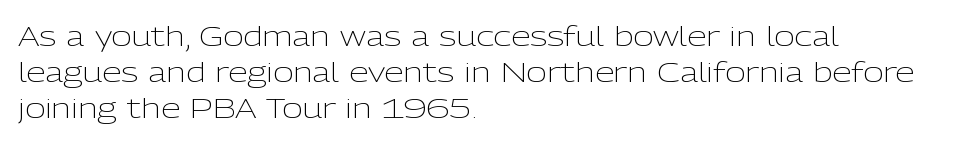
{"serif": "no", "italic": "no", "bold": "no", "weight": "light", "width": "normal", "stroke_contrast": "low", "x_height": "medium", "monospaced": "no", "underline": "no", "align": "left", "line_spacing": "normal", "line_spacing_ratio": 1.29, "letter_spacing": "normal", "letter_spacing_em": 0.0, "glyph_px": 28}
